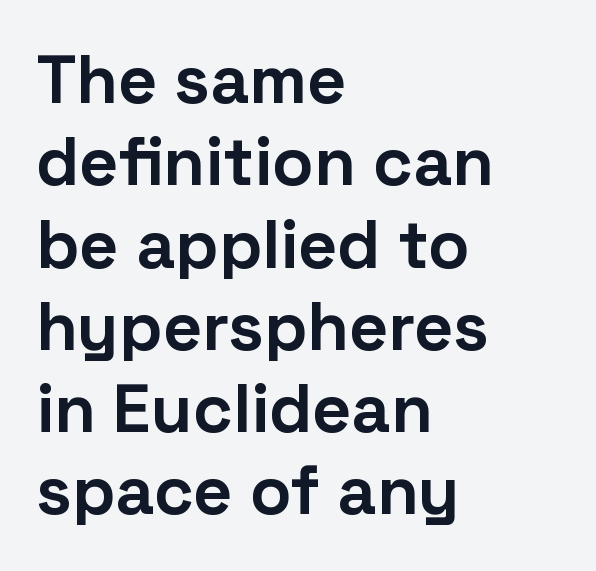
The image shows 68 px bold sans-serif type, upright; set left-aligned, line spacing 1.21x, normal letter spacing, not underlined; low stroke contrast and a medium x-height.
